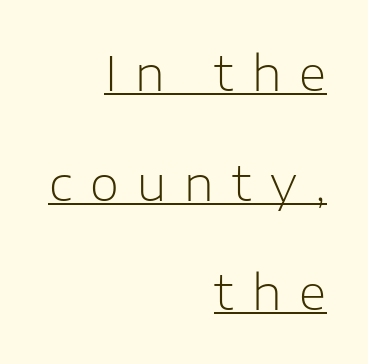
Unlike italic type, these characters show no tilt at all. The typesetter chose a ragged-left arrangement here. Underline: present. Check where the strokes stop: nothing finishes them off — pure sans. Character widths vary here, with narrow letters taking less room than wide ones. If you measured baseline to baseline, you'd find a long distance.
